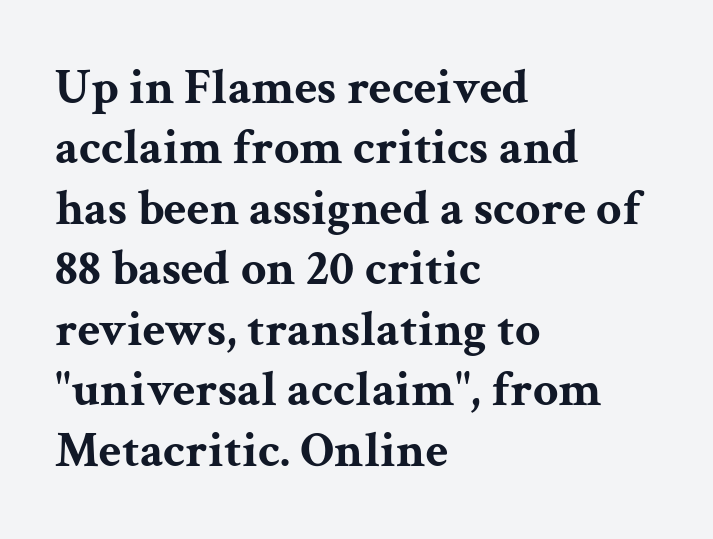
{"serif": "yes", "italic": "no", "bold": "yes", "weight": "bold", "width": "wide", "stroke_contrast": "medium", "x_height": "medium", "monospaced": "no", "underline": "no", "align": "left", "line_spacing_ratio": 1.21, "letter_spacing": "normal", "letter_spacing_em": 0.0, "glyph_px": 50}
